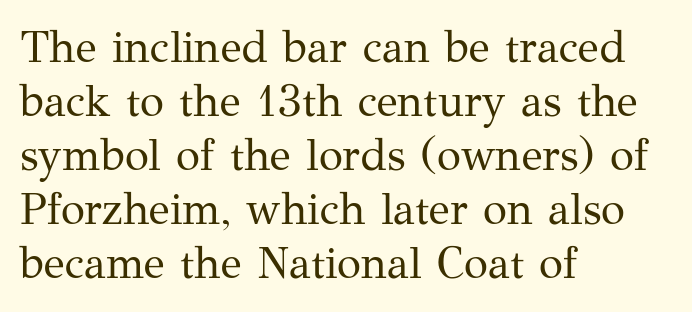
The paragraph has a hard left edge and a soft right edge. A typesetter would mark this as roman, not italic. Proportional: the letters do not fall into vertical columns. This sample uses plain, unmodified letter spacing. No letter is thick-stroked: the sample isn't bold.
